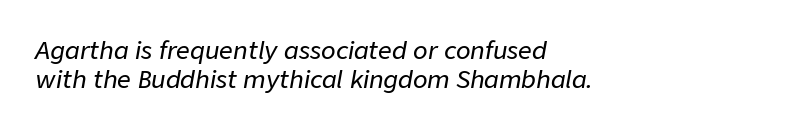
{"italic": "yes", "lean": "right", "slant_degrees": 9, "underline": "no", "align": "left", "line_spacing_ratio": 1.2, "letter_spacing": "normal", "letter_spacing_em": 0.0, "glyph_px": 24}
